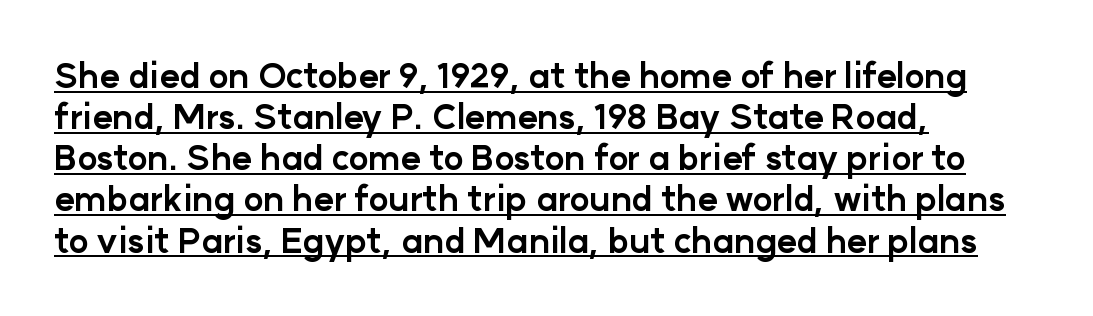
The image shows 34 px bold sans-serif type, upright; set left-aligned, line spacing 1.21x, normal letter spacing, underlined; low stroke contrast and a medium x-height.
